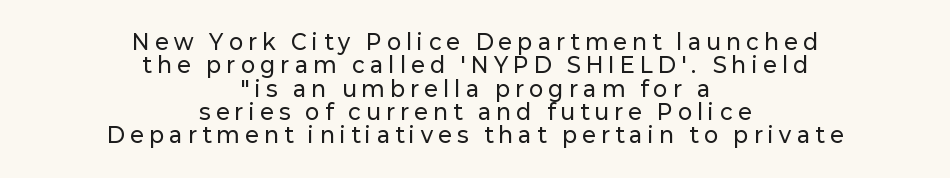
Q: Is the text italic (slanted)? A: No, it is upright.
Q: Is the text underlined? A: No.
Q: How is the paragraph aligned? A: Centered.
Q: Is the spacing between letters normal or unusually wide? A: Unusually wide.
Q: Is the spacing between lines tight, normal or loose? A: Tight.
